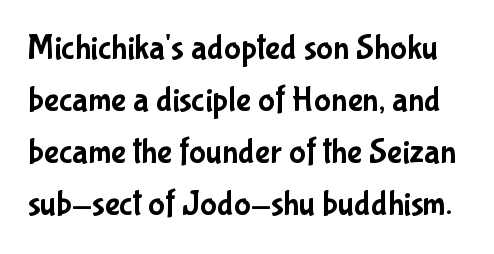
{"serif": "no", "italic": "no", "width": "condensed", "stroke_contrast": "low", "x_height": "medium", "monospaced": "no", "underline": "no", "line_spacing": "normal", "line_spacing_ratio": 1.49, "letter_spacing": "normal", "letter_spacing_em": 0.0, "glyph_px": 35}
